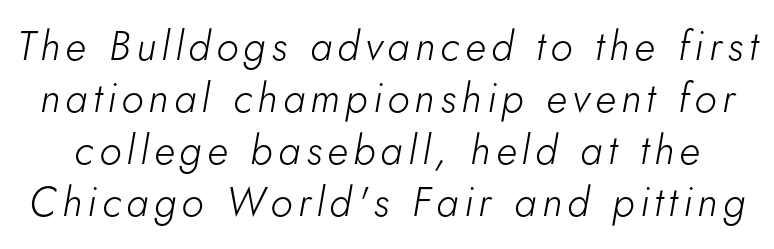
The letters are slanted; this is an italic face. Proportional: the letters do not fall into vertical columns. Lines of text with bare space underneath. Honestly, the row spacing looks completely unremarkable. Nothing heavy about these letters — not bold at all.
